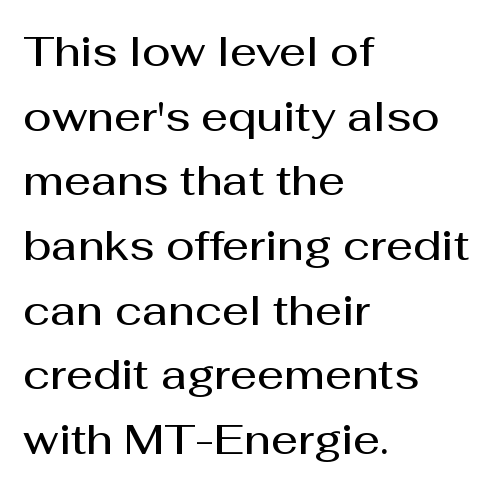
The gaps between neighbouring characters are ordinary and unremarkable. The letters advance in unequal steps, a hallmark of proportional type. Summary of weight: moderately heavy, a semibold. Nope, not italic — everything's standing straight. Leading matches the norm, producing a regular column. Letterform terminals end flat and unadorned throughout the passage.
